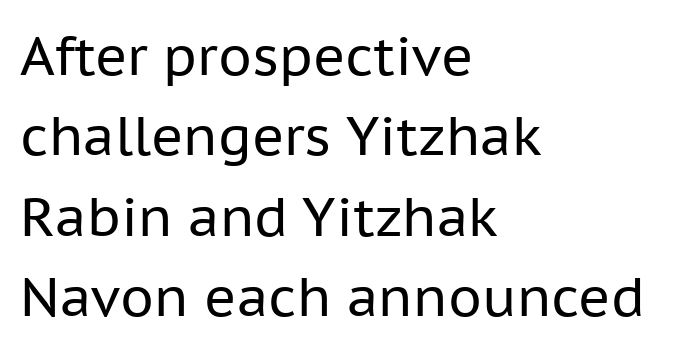
The image shows 54 px regular-weight sans-serif type, upright; set left-aligned, normal line spacing (1.49x), normal letter spacing, not underlined; low stroke contrast and a medium x-height.
